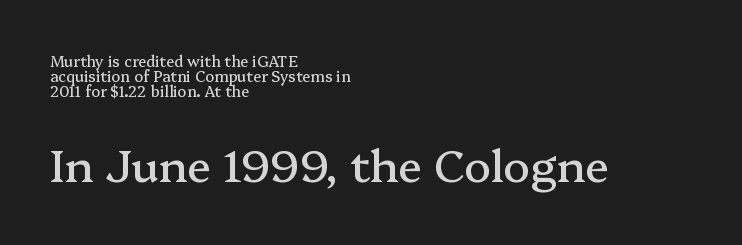
The image shows 45 px serif type, upright; set left-aligned, tight line spacing (1.01x), normal letter spacing, not underlined; the second (bottom) block is 3.0x larger; medium stroke contrast and a medium x-height.
